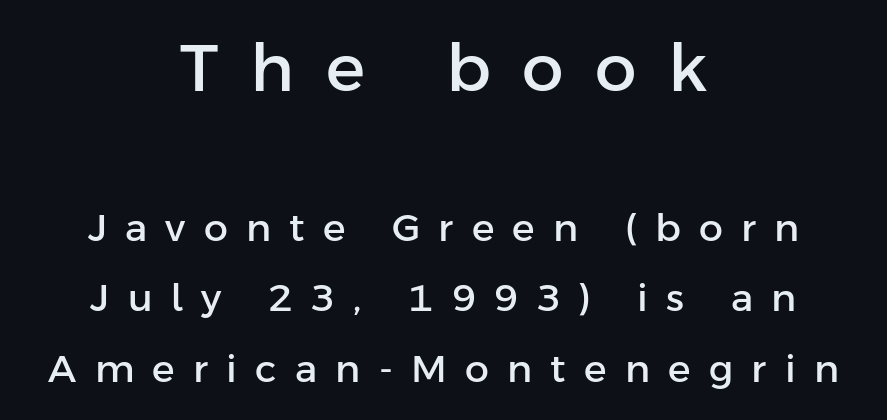
The image shows 66 px sans-serif type, upright; set centered, line spacing 1.86x, unusually wide letter spacing (+0.48 em), not underlined; the first (top) block is 1.74x larger; low stroke contrast and a medium x-height.
